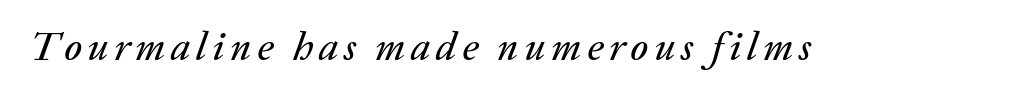
The image shows 40 px text type, italic (leaning right); set not underlined; low stroke contrast and a medium x-height.
